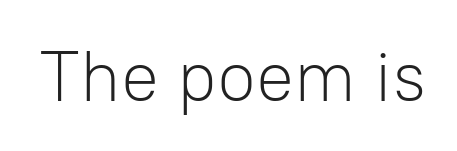
Tall strokes in this sample are plumb rather than angled. Standard letterfit; no display-style spreading of the glyphs. This sample has the flowing, uneven cadence of proportional lettering. Words float on clear page, feet unadorned. Nothing heavy about these letters — not bold at all. Check where the strokes stop: nothing finishes them off — pure sans.
